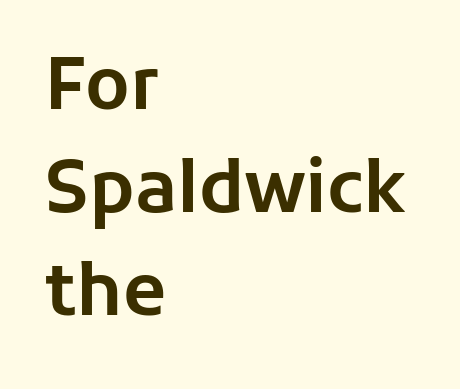
The image shows 71 px sans-serif type, upright; set left-aligned, normal line spacing (1.45x), normal letter spacing, not underlined; low stroke contrast and a medium x-height.
